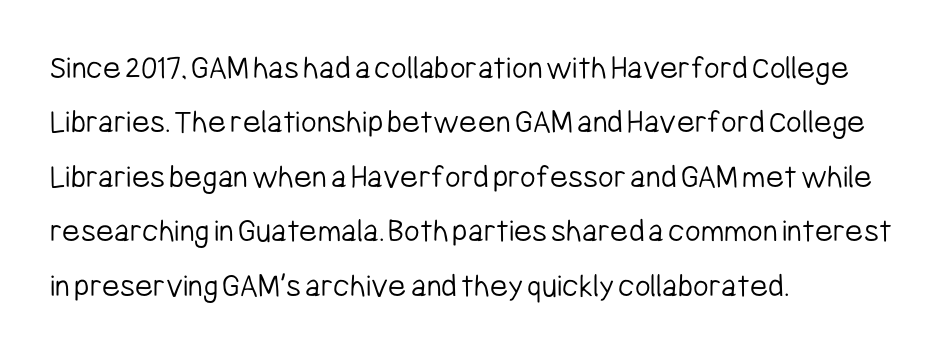
{"serif": "no", "italic": "no", "bold": "no", "weight": "light", "width": "condensed", "stroke_contrast": "low", "x_height": "medium", "monospaced": "no", "underline": "no", "align": "left", "line_spacing": "normal", "line_spacing_ratio": 1.6, "letter_spacing": "normal", "letter_spacing_em": 0.0, "glyph_px": 34}
